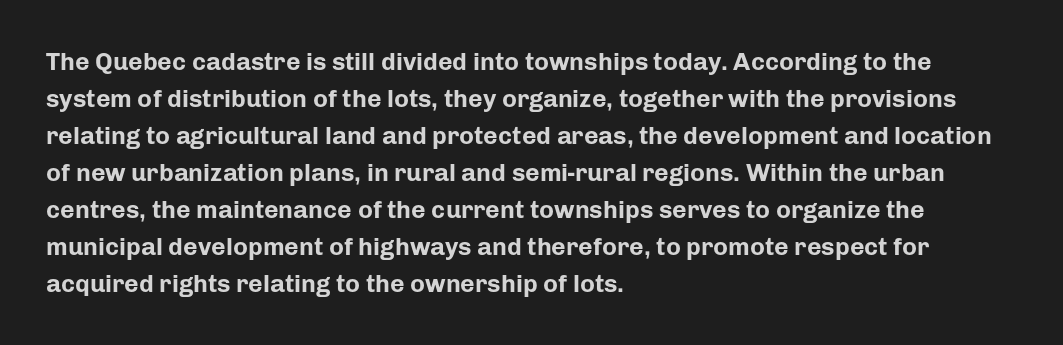
Q: Is the text bold? A: Yes.
Q: Is the text italic (slanted)? A: No, it is upright.
Q: Is the text underlined? A: No.
Q: How is the paragraph aligned? A: Left-aligned.
Q: Is the spacing between letters normal or unusually wide? A: Normal.
Q: Is the spacing between lines tight, normal or loose? A: Normal.
